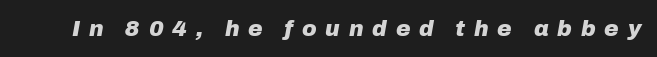
{"italic": "yes", "lean": "right", "slant_degrees": 10, "bold": "yes", "underline": "no", "letter_spacing": "wide", "letter_spacing_em": 0.4, "glyph_px": 22}
